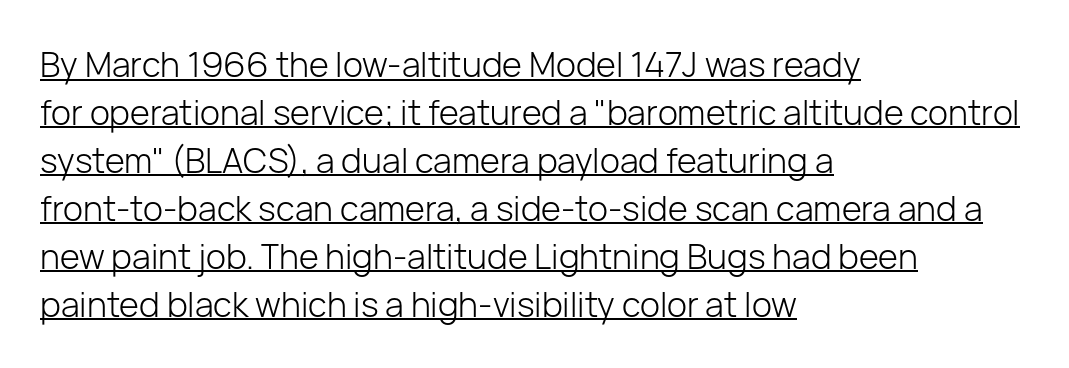
The image shows 34 px light sans-serif type, upright; set left-aligned, normal line spacing (1.41x), normal letter spacing, underlined; low stroke contrast and a medium x-height.
